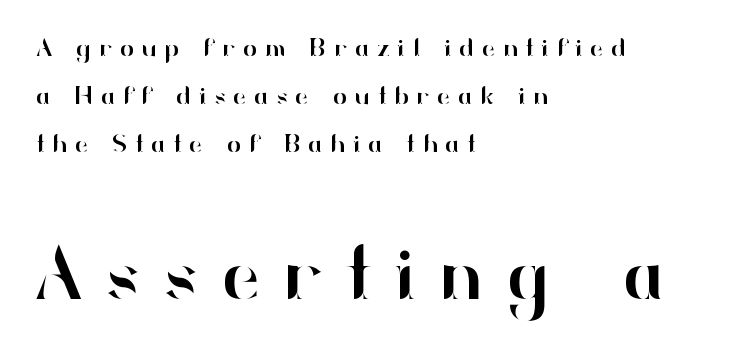
Typographically, this falls in the sans-serif category. The rendering anchors every line to the left-hand side. The designer gave the closing block more size than the opening block. Glyph-to-glyph distance is far greater than everyday printed text. Proportional: the letters do not fall into vertical columns. Descenders are the only things crossing below the line.
